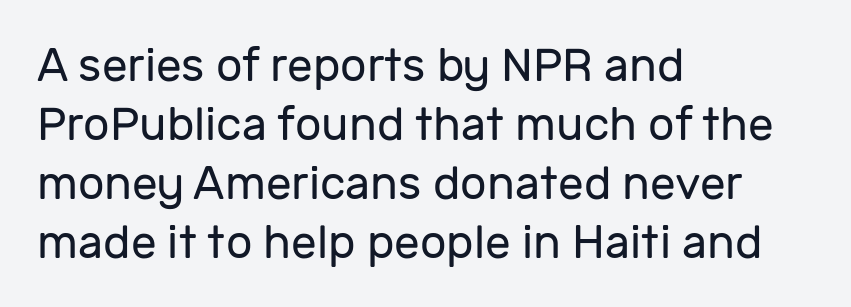
{"serif": "no", "italic": "no", "bold": "no", "weight": "regular", "width": "normal", "stroke_contrast": "low", "x_height": "medium", "monospaced": "no", "underline": "no", "align": "left", "line_spacing": "normal", "line_spacing_ratio": 1.28, "letter_spacing": "normal", "letter_spacing_em": 0.0, "glyph_px": 46}
